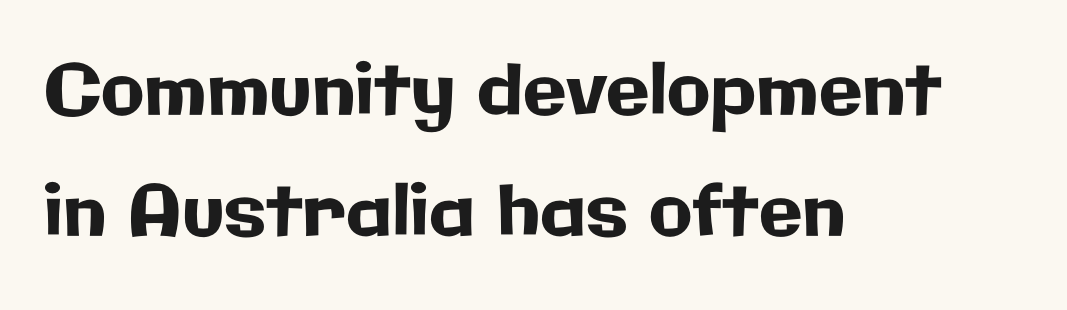
Between one letter and the next there's only the usual sliver of space. Unlike a traditional serif, this face leaves its strokes unadorned. Tall strokes in this sample are plumb rather than angled. This sample has the flowing, uneven cadence of proportional lettering. The words here are not underlined. Leftover space on each line is placed entirely after the last word.
